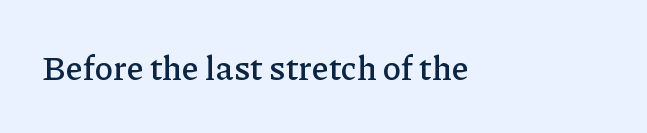
Q: Is the text italic (slanted)? A: No, it is upright.
Q: Is the typeface a serif or a sans-serif typeface? A: Serif.
Q: Is the text underlined? A: No.
Q: Is the spacing between letters normal or unusually wide? A: Normal.
Q: Width (condensed, normal, or wide)? A: Normal.
Q: Stroke contrast? A: Low.
Q: x-height? A: Medium.
Q: Monospaced? A: No.
